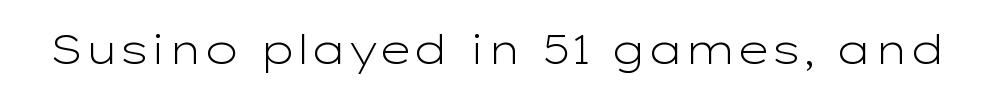
{"serif": "no", "italic": "no", "bold": "no", "weight": "light", "width": "wide", "stroke_contrast": "low", "x_height": "medium", "monospaced": "no", "underline": "no", "letter_spacing": "normal", "letter_spacing_em": 0.0, "glyph_px": 41}
